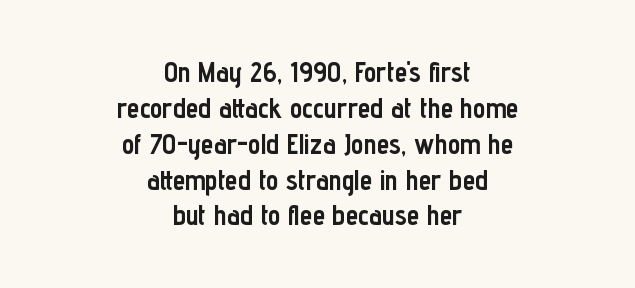
{"serif": "no", "italic": "no", "bold": "yes", "weight": "semibold", "width": "condensed", "stroke_contrast": "low", "x_height": "medium", "monospaced": "no", "underline": "no", "align": "center", "line_spacing": "normal", "line_spacing_ratio": 1.28, "letter_spacing": "normal", "letter_spacing_em": 0.0, "glyph_px": 28}
